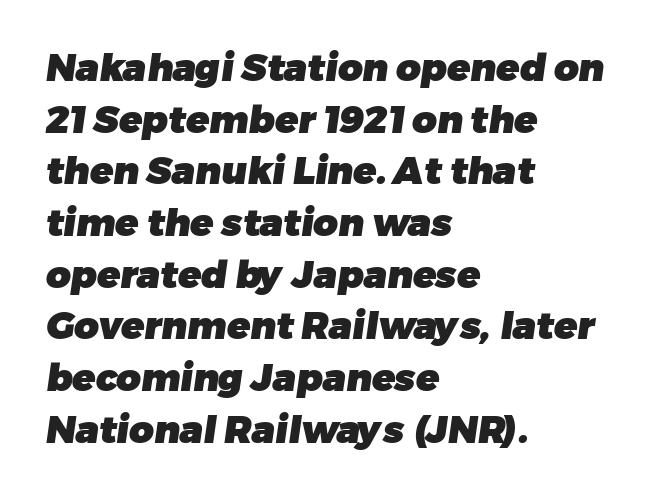
Q: Is the text bold? A: Yes.
Q: Is the typeface a serif or a sans-serif typeface? A: Sans-serif.
Q: Is the text underlined? A: No.
Q: How is the paragraph aligned? A: Left-aligned.
Q: Is the spacing between letters normal or unusually wide? A: Normal.
Q: Is the spacing between lines tight, normal or loose? A: Normal.
Q: Width (condensed, normal, or wide)? A: Normal.
Q: Stroke contrast? A: Low.
Q: x-height? A: Medium.
Q: Monospaced? A: No.
